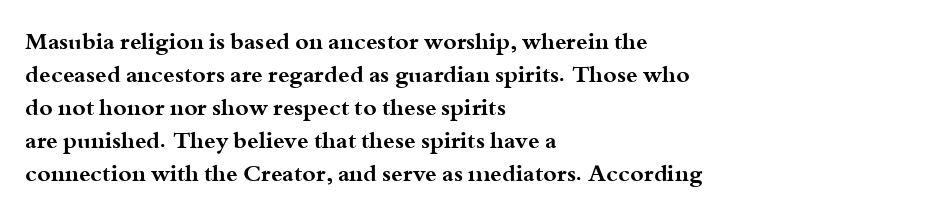
The gaps between neighbouring characters are ordinary and unremarkable. A dark, heavy texture on the line: the type is bold. Leftover space on each line is placed entirely after the last word. Reading down the column, the eye jumps a familiar distance to each next line. This is the regular roman posture of the typeface.
